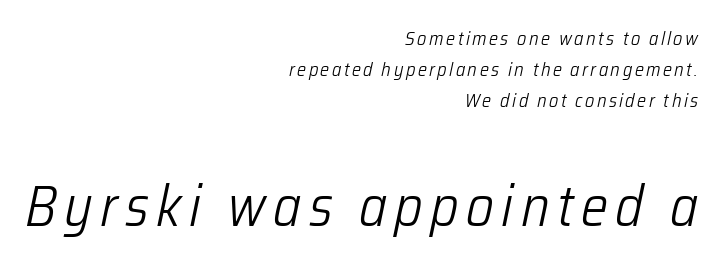
{"italic": "yes", "lean": "right", "slant_degrees": 12, "bold": "no", "weight": "light", "width": "condensed", "stroke_contrast": "low", "x_height": "medium", "monospaced": "no", "underline": "no", "align": "right", "line_spacing": "normal", "line_spacing_ratio": 1.62, "larger_block": "second", "size_ratio": 3.0, "glyph_px": 57}
